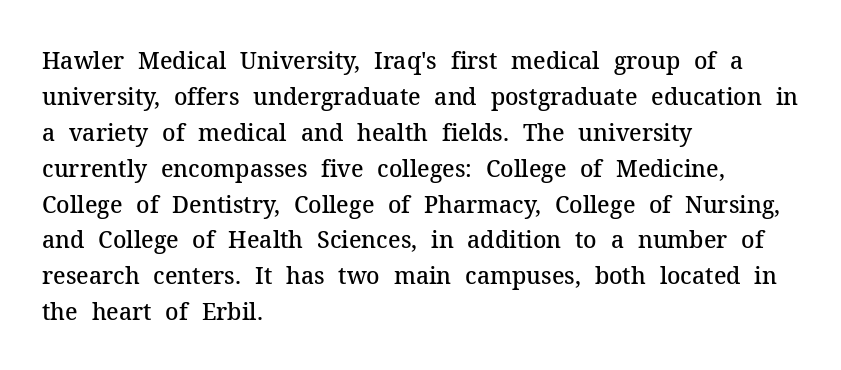
The image shows 23 px text type, upright; set left-aligned, normal line spacing (1.56x), normal letter spacing, not underlined.
